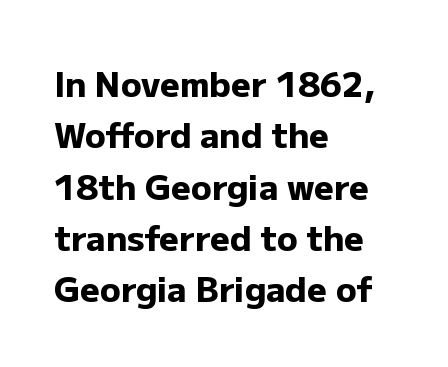
Q: Is the text bold? A: Yes.
Q: Is the text italic (slanted)? A: No, it is upright.
Q: Is the typeface a serif or a sans-serif typeface? A: Sans-serif.
Q: Is the text underlined? A: No.
Q: How is the paragraph aligned? A: Left-aligned.
Q: Is the spacing between letters normal or unusually wide? A: Normal.
Q: Is the spacing between lines tight, normal or loose? A: Normal.
Q: Width (condensed, normal, or wide)? A: Normal.
Q: Stroke contrast? A: Low.
Q: x-height? A: Medium.
Q: Monospaced? A: No.
